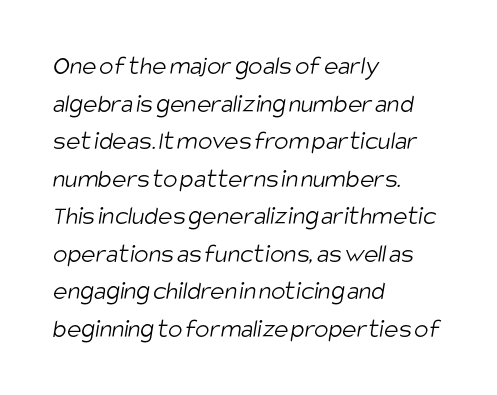
Q: Is the text bold? A: No.
Q: Is the text underlined? A: No.
Q: How is the paragraph aligned? A: Left-aligned.
Q: Is the spacing between letters normal or unusually wide? A: Normal.
Q: Is the spacing between lines tight, normal or loose? A: Normal.
